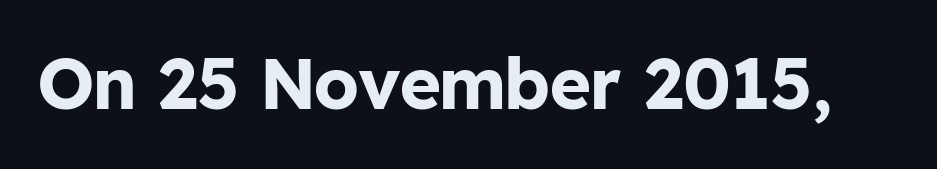
The image shows 71 px bold sans-serif type, upright; set normal letter spacing, not underlined; low stroke contrast and a medium x-height.
